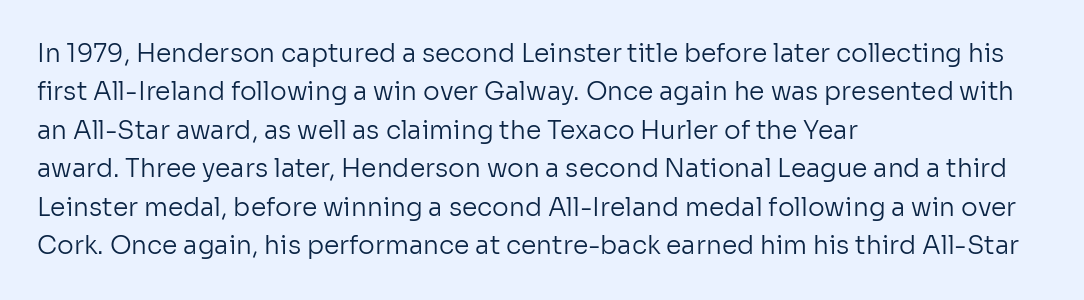
Q: Is the text bold? A: No.
Q: Is the text italic (slanted)? A: No, it is upright.
Q: Is the text underlined? A: No.
Q: How is the paragraph aligned? A: Left-aligned.
Q: Is the spacing between letters normal or unusually wide? A: Normal.
Q: Is the spacing between lines tight, normal or loose? A: Normal.
